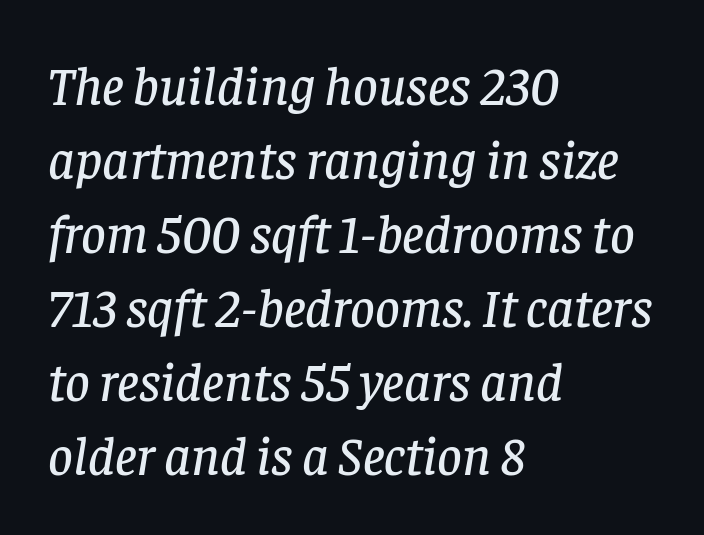
{"serif": "yes", "italic": "yes", "lean": "right", "slant_degrees": 8, "width": "normal", "stroke_contrast": "low", "x_height": "large", "monospaced": "no", "underline": "no", "align": "left", "line_spacing": "normal", "line_spacing_ratio": 1.37, "letter_spacing": "normal", "letter_spacing_em": 0.0, "glyph_px": 54}
